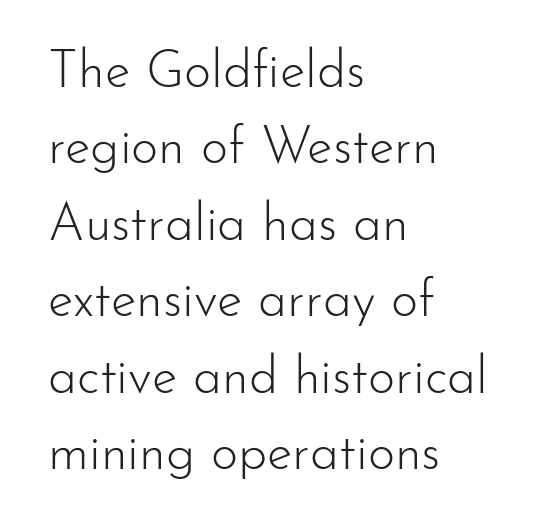
{"serif": "no", "italic": "no", "bold": "no", "weight": "light", "width": "normal", "stroke_contrast": "low", "x_height": "small", "monospaced": "no", "underline": "no", "align": "left", "line_spacing": "normal", "line_spacing_ratio": 1.47, "letter_spacing": "normal", "letter_spacing_em": 0.0, "glyph_px": 52}
